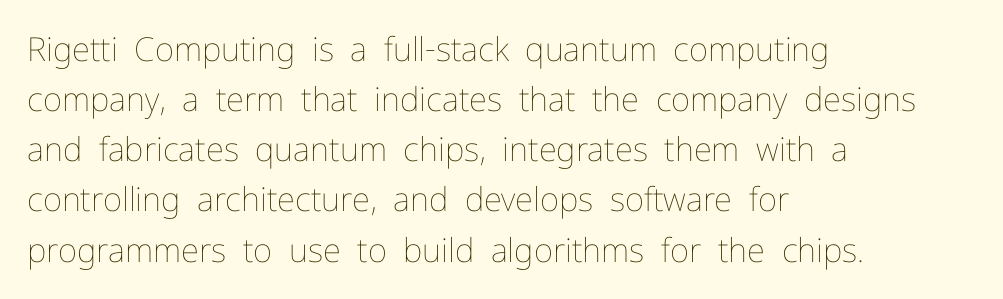
The passage shown has conventional tracking throughout. The specimen reads as upright at a glance. The typesetting does not lean heavy: it is not bold. Here the designer chose a conventional face with non-uniform glyph widths.
